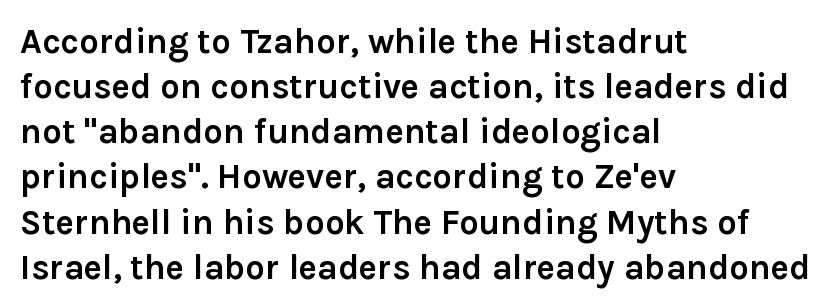
{"serif": "no", "italic": "no", "bold": "yes", "weight": "semibold", "width": "normal", "x_height": "medium", "monospaced": "no", "underline": "no", "align": "left", "line_spacing": "normal", "line_spacing_ratio": 1.29, "letter_spacing": "normal", "letter_spacing_em": 0.0, "glyph_px": 35}
